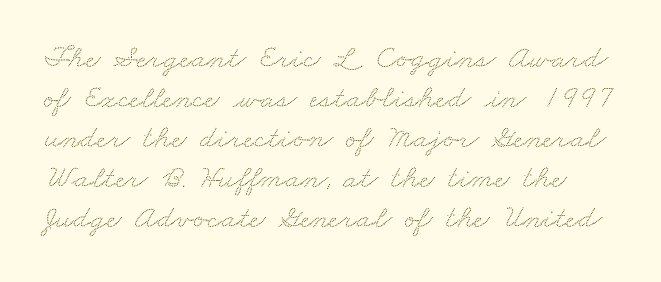
Compared with typical body copy, the letter spacing here is the same. The space beneath each line is pristine and unruled. Varying glyph widths throughout — classic text-font behaviour.
